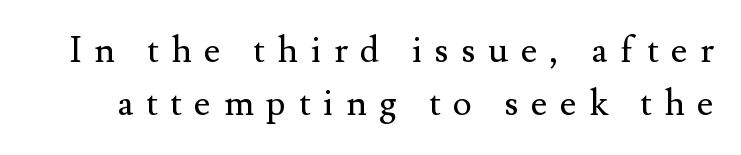
The image shows 36 px regular-weight serif type, upright; set normal line spacing (1.46x), unusually wide letter spacing (+0.35 em), not underlined; medium stroke contrast and a small x-height.
